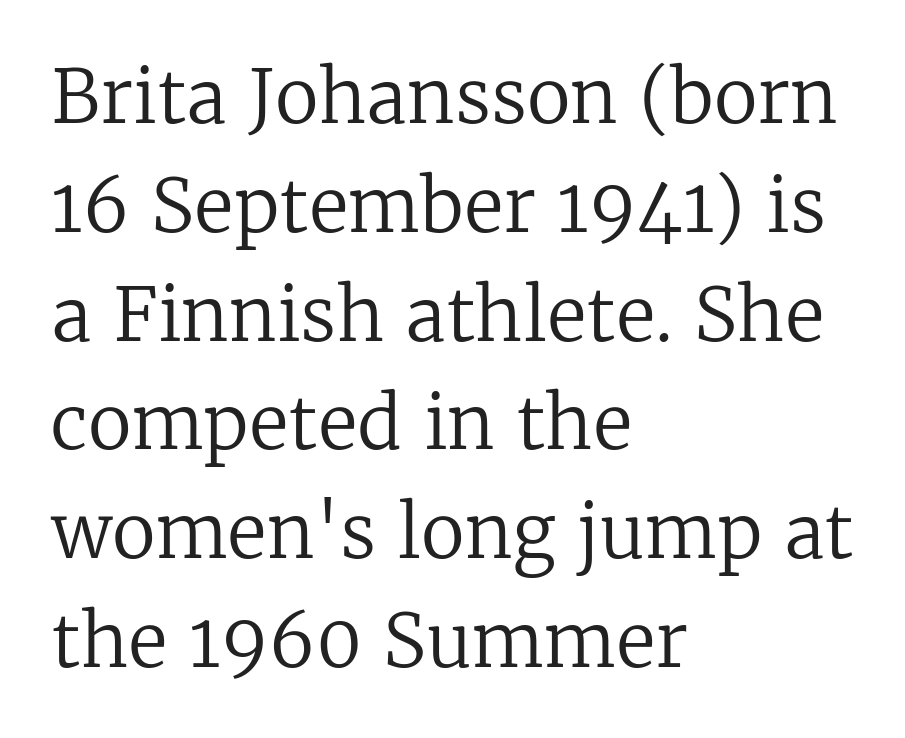
Q: Is the text bold? A: No.
Q: Is the text italic (slanted)? A: No, it is upright.
Q: Is the typeface a serif or a sans-serif typeface? A: Serif.
Q: Is the text underlined? A: No.
Q: How is the paragraph aligned? A: Left-aligned.
Q: Is the spacing between letters normal or unusually wide? A: Normal.
Q: Is the spacing between lines tight, normal or loose? A: Normal.
Q: Width (condensed, normal, or wide)? A: Normal.
Q: Stroke contrast? A: Low.
Q: x-height? A: Medium.
Q: Monospaced? A: No.
